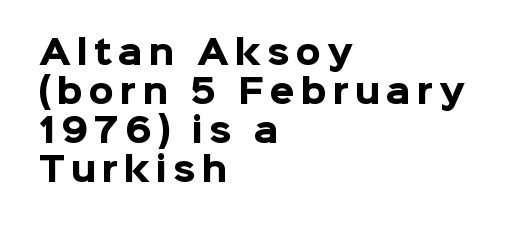
The passage shown is typed in a proportional face where columns would drift. The words here are not underlined. Every stem runs plumb, perpendicular to the baseline. Is the type bold? Yes — the strokes are clearly thick and heavy. Does the type have serifs? No, each stem ends abruptly.
